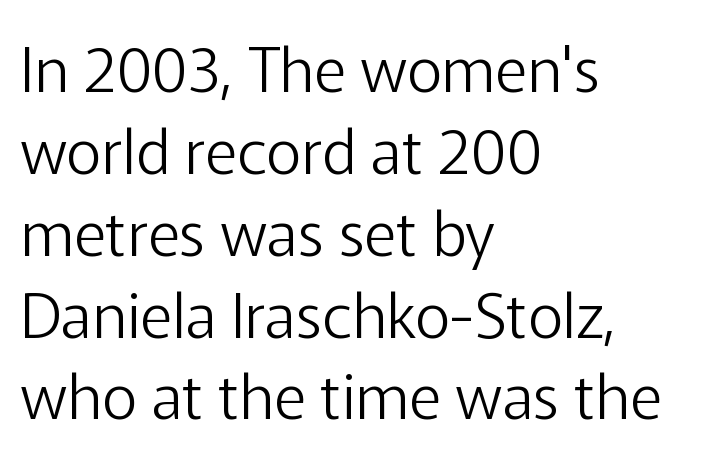
You could not count columns in this text — the font is proportionally spaced. Are there feet on the stems? There aren't — it's a sans. The space directly below the letters is spotless. The ragged edge is on the right, which tells us the setting is flush left. Posture: straight, roman, zero tilt.
